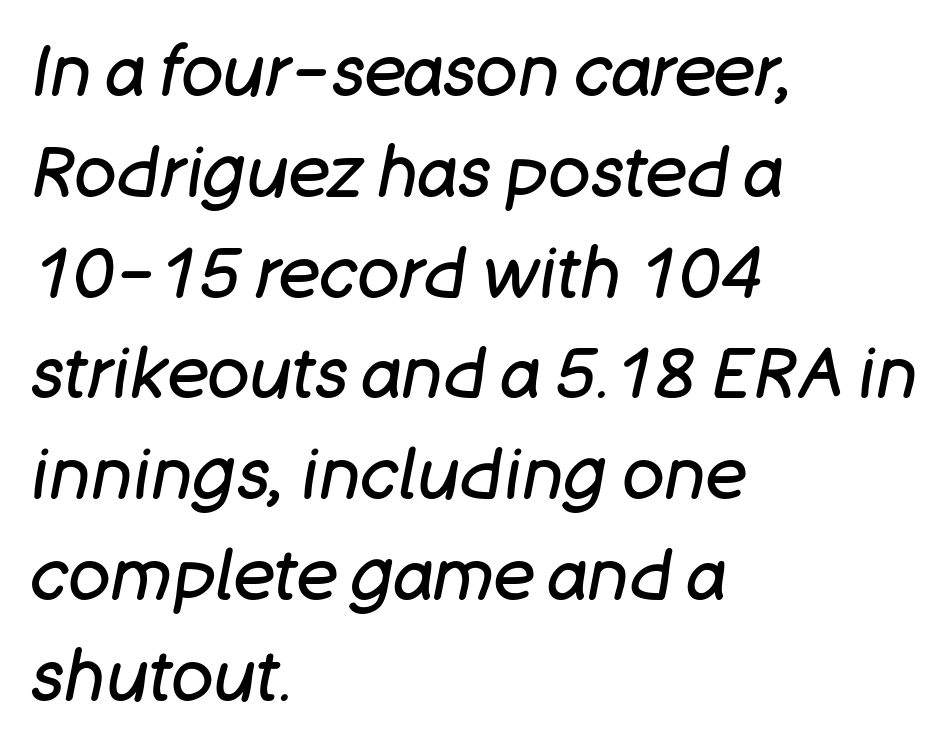
{"italic": "yes", "lean": "right", "slant_degrees": 11, "bold": "no", "weight": "regular", "width": "normal", "stroke_contrast": "low", "x_height": "large", "monospaced": "no", "underline": "no", "align": "left", "line_spacing": "normal", "line_spacing_ratio": 1.44, "letter_spacing": "normal", "letter_spacing_em": 0.0, "glyph_px": 70}
